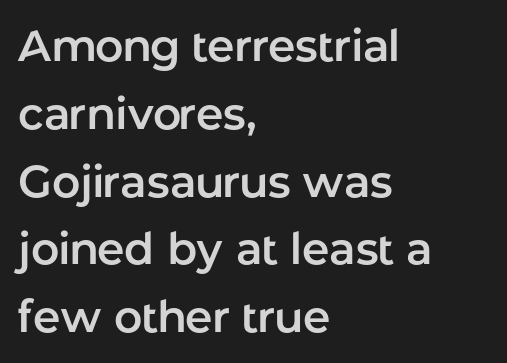
{"serif": "no", "italic": "no", "width": "normal", "stroke_contrast": "low", "x_height": "medium", "monospaced": "no", "underline": "no", "align": "left", "line_spacing": "normal", "line_spacing_ratio": 1.54, "letter_spacing": "normal", "letter_spacing_em": 0.0, "glyph_px": 44}
